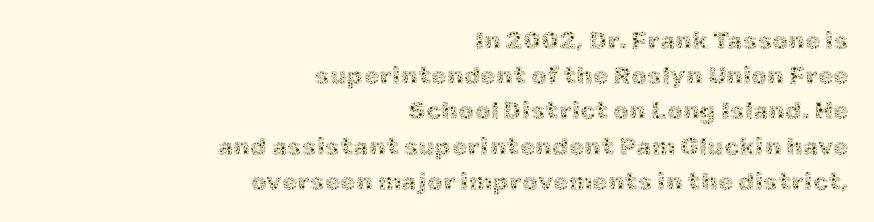
Stem width sits at or under what a default text font uses. The line texture is even and compact thanks to regular tracking. Normally led — the rows are evenly, conventionally spaced. Ordinary non-slanted type is in use. Has an underline been added? It has not.
